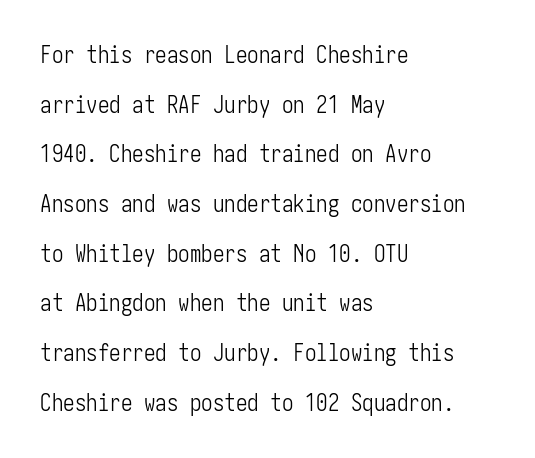
The image shows 23 px text type, upright; set left-aligned, loose line spacing (2.16x), normal letter spacing, not underlined.
